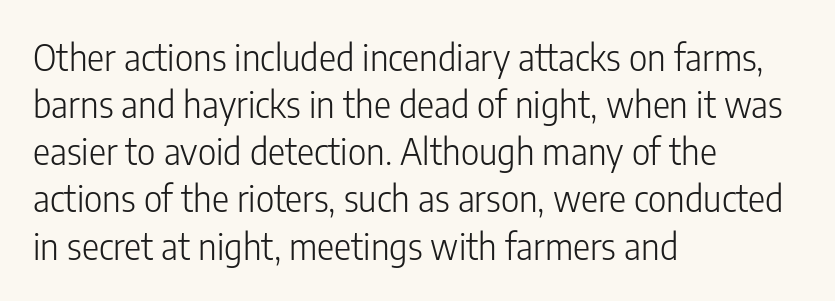
The image shows 36 px light, condensed sans-serif type, upright; set left-aligned, normal line spacing (1.31x), normal letter spacing, not underlined; low stroke contrast and a medium x-height.
